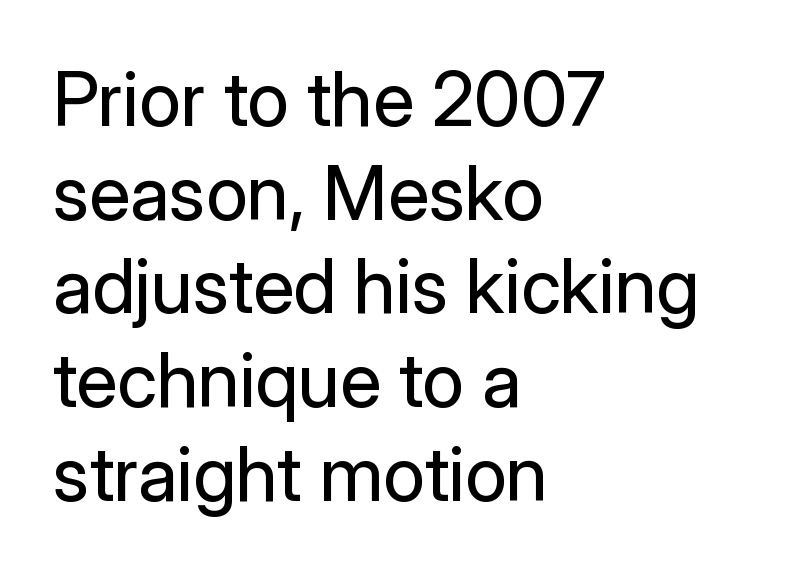
{"serif": "no", "italic": "no", "bold": "no", "weight": "regular", "width": "normal", "stroke_contrast": "low", "x_height": "medium", "monospaced": "no", "underline": "no", "align": "left", "line_spacing": "normal", "line_spacing_ratio": 1.25, "letter_spacing": "normal", "letter_spacing_em": 0.0, "glyph_px": 75}
